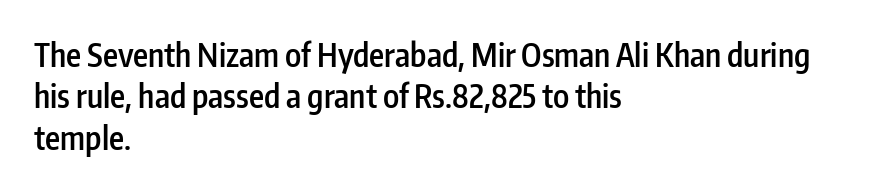
Each new line begins a customary step beneath the previous one. The face used here is a semibold: visibly heavier than regular, lighter than bold. A typesetter would call this proportional, since set widths differ per character. These lines are composed in type without serifs. Every stem runs plumb, perpendicular to the baseline. Anything drawn beneath the words? Only blank space.
